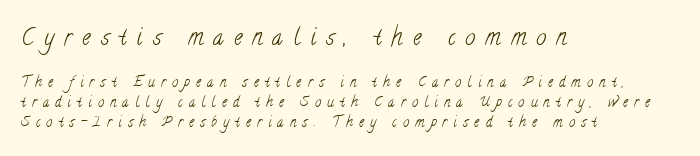
The image shows 23 px text type; set left-aligned, normal line spacing (1.42x), unusually wide letter spacing (+0.44 em), not underlined; the first (top) block is 1.64x larger.
